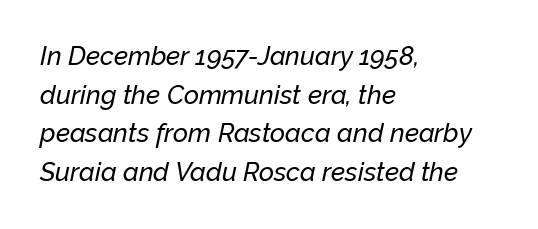
The space beneath each line is pristine and unruled. Students, observe: this is what conventionally led text looks like. Slanted lettering throughout. The type is set solid horizontally, with unmodified tracking.
